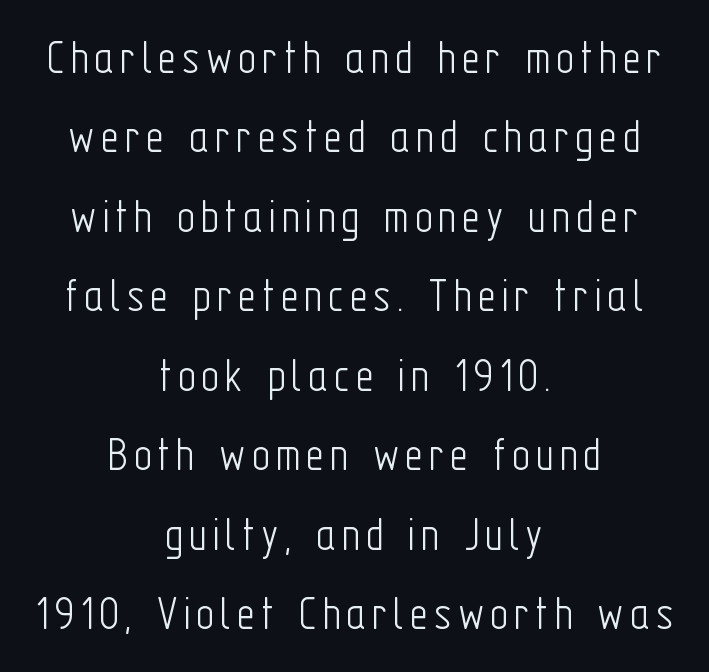
Q: Is the text bold? A: No.
Q: Is the text italic (slanted)? A: No, it is upright.
Q: Is the typeface a serif or a sans-serif typeface? A: Sans-serif.
Q: Is the text underlined? A: No.
Q: How is the paragraph aligned? A: Centered.
Q: Is the spacing between lines tight, normal or loose? A: Normal.
Q: Width (condensed, normal, or wide)? A: Condensed.
Q: Stroke contrast? A: Low.
Q: x-height? A: Medium.
Q: Monospaced? A: No.
